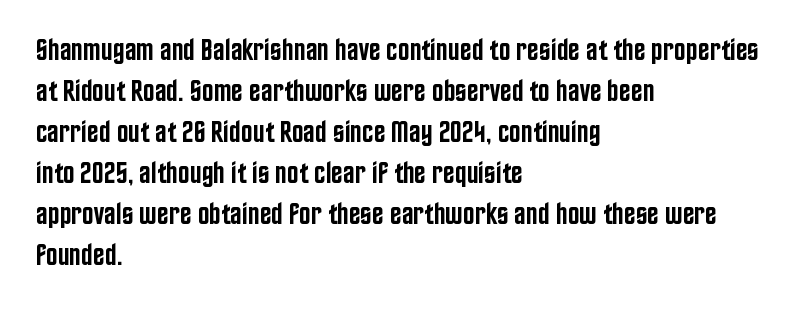
The image shows 31 px semibold, condensed sans-serif type, upright; set left-aligned, normal line spacing (1.32x), normal letter spacing, not underlined; low stroke contrast and a large x-height.
